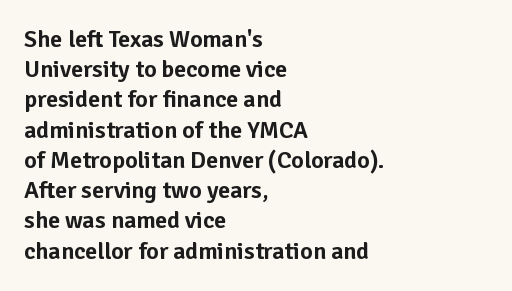
Q: Is the text italic (slanted)? A: No, it is upright.
Q: Is the text underlined? A: No.
Q: How is the paragraph aligned? A: Left-aligned.
Q: Is the spacing between letters normal or unusually wide? A: Normal.
Q: Is the spacing between lines tight, normal or loose? A: Normal.
